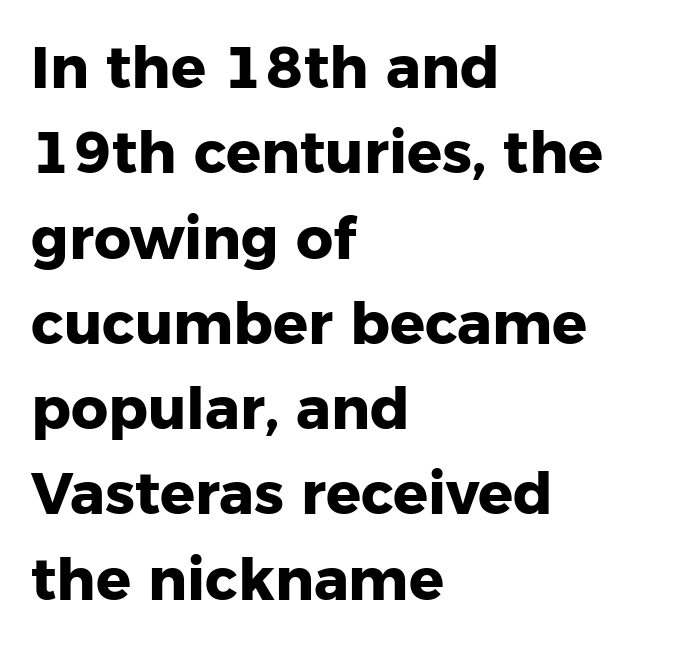
The image shows 58 px heavy sans-serif type, upright; set left-aligned, normal line spacing (1.47x), normal letter spacing, not underlined; low stroke contrast and a medium x-height.
